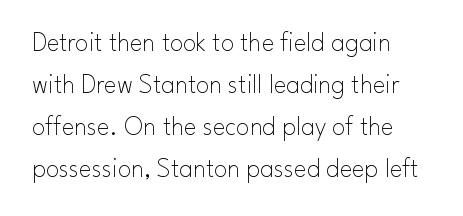
Q: Is the text bold? A: No.
Q: Is the text italic (slanted)? A: No, it is upright.
Q: Is the text underlined? A: No.
Q: How is the paragraph aligned? A: Left-aligned.
Q: Is the spacing between letters normal or unusually wide? A: Normal.
Q: Is the spacing between lines tight, normal or loose? A: Normal.
